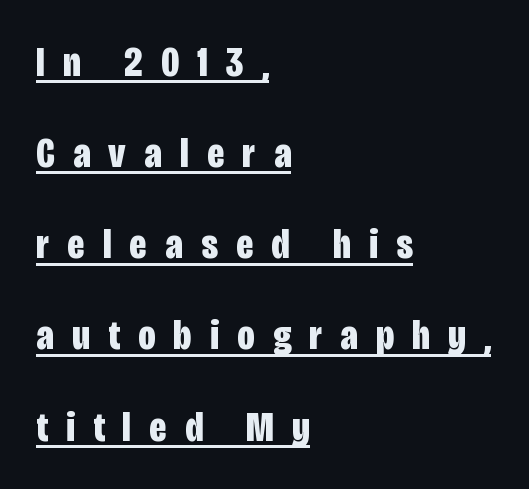
Like a heading marked for emphasis, these lines bear an underscore. Notice how the stems are strictly vertical — no italics here. The setting favours the left margin, as ordinary paragraphs usually do. This is sans-serif lettering, the kind often seen on screens and signage. Someone cranked the tracking dial way up on this one.
